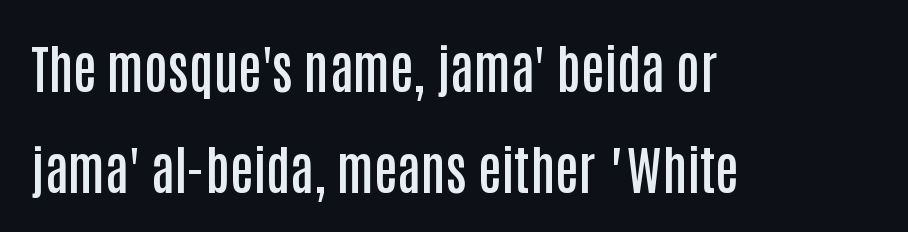
{"serif": "no", "italic": "no", "bold": "semi", "weight": "semibold", "width": "condensed", "stroke_contrast": "low", "x_height": "large", "monospaced": "no", "underline": "no", "align": "left", "line_spacing": "loose", "line_spacing_ratio": 1.94, "letter_spacing": "normal", "letter_spacing_em": 0.0, "glyph_px": 52}
